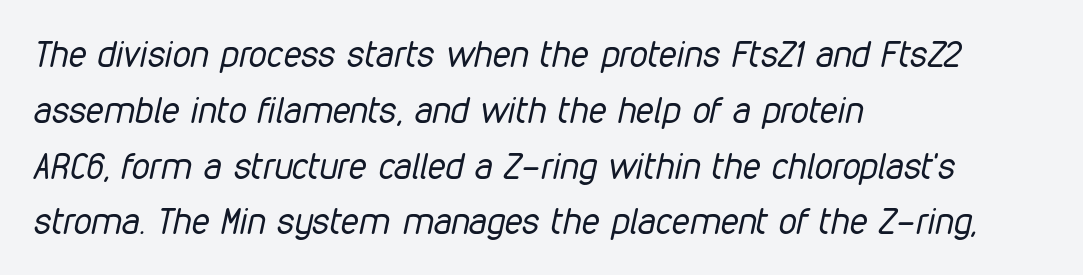
Looks like regular typesetting: each glyph gets only the width it needs. Letters rest on an invisible, unmarked baseline. Look at the tracking — it's just the regular setting, nothing added. Does the leading feel generous? No, just average. A student would call this left alignment; a typographer would say flush left, rag right. Emphasis-style slanted type is in use.
